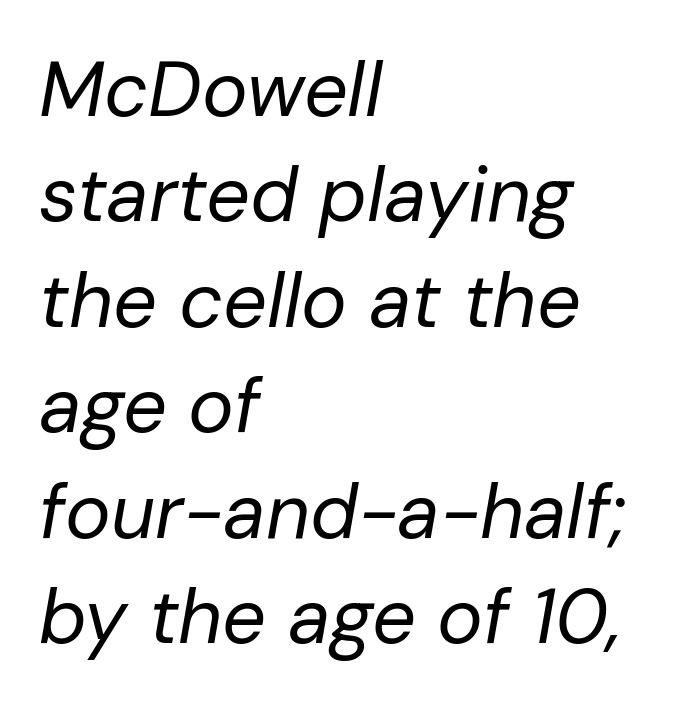
The image shows 77 px regular-weight type, italic (leaning right); set left-aligned, normal line spacing (1.37x), normal letter spacing, not underlined; low stroke contrast and a medium x-height.
